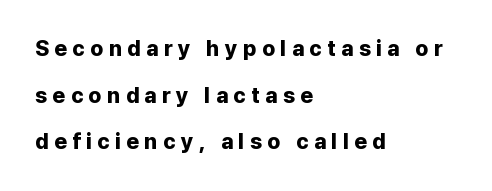
The image shows 22 px bold type, upright; set left-aligned, loose line spacing (2.12x), unusually wide letter spacing (+0.24 em), not underlined.
